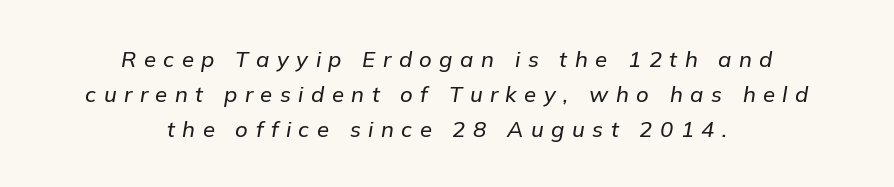
Q: Is the text italic (slanted)? A: Yes, it leans right by about 9 degrees.
Q: Is the text underlined? A: No.
Q: How is the paragraph aligned? A: Centered.
Q: Is the spacing between letters normal or unusually wide? A: Unusually wide.
Q: Is the spacing between lines tight, normal or loose? A: Normal.
